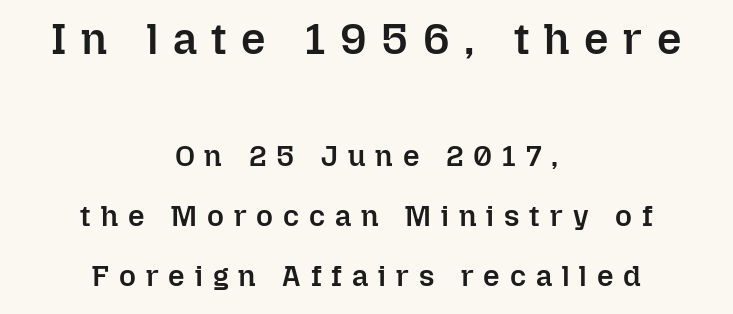
{"italic": "no", "bold": "semi", "weight": "semibold", "width": "normal", "stroke_contrast": "low", "x_height": "medium", "monospaced": "no", "underline": "no", "align": "center", "line_spacing": "loose", "line_spacing_ratio": 2.07, "letter_spacing": "wide", "letter_spacing_em": 0.34, "larger_block": "first", "size_ratio": 1.48, "glyph_px": 43}
